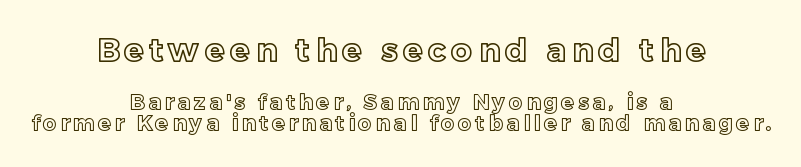
Q: Is the text italic (slanted)? A: No, it is upright.
Q: Is the text underlined? A: No.
Q: How is the paragraph aligned? A: Centered.
Q: Is the spacing between lines tight, normal or loose? A: Tight.
Q: Which block of text is set in a larger size, the first (top) or the second (bottom)? A: The first (top) one.
Q: Width (condensed, normal, or wide)? A: Normal.
Q: x-height? A: Medium.
Q: Monospaced? A: No.
